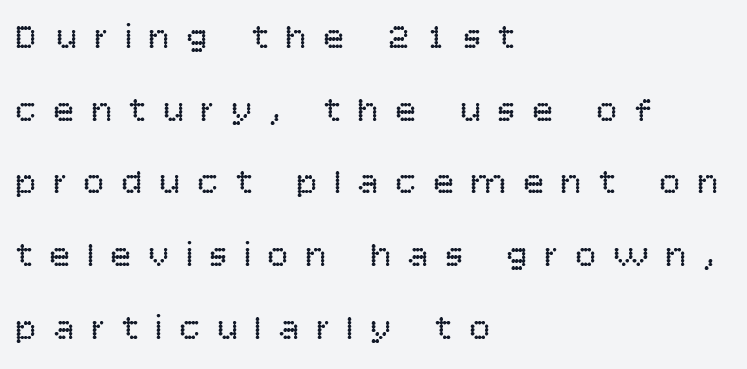
The image shows 36 px regular-weight sans-serif type, upright; set left-aligned, loose line spacing (2.02x), unusually wide letter spacing (+0.45 em), not underlined; low stroke contrast and a large x-height.
